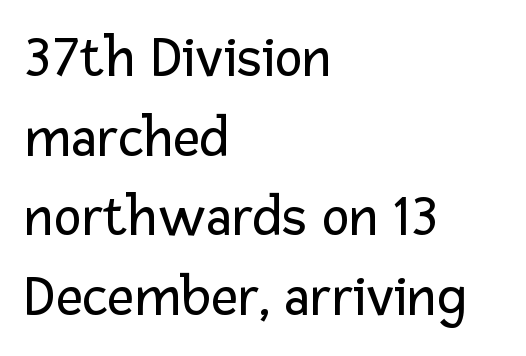
The image shows 59 px regular-weight sans-serif type, upright; set left-aligned, normal line spacing (1.35x), normal letter spacing, not underlined; low stroke contrast and a medium x-height.
